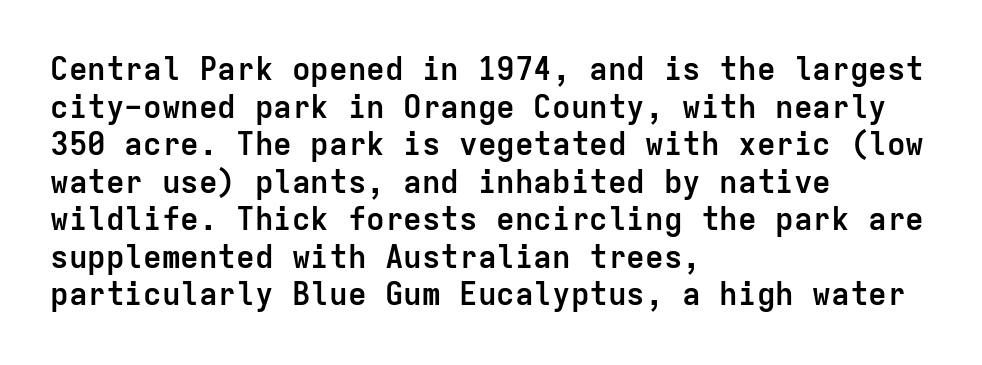
{"serif": "no", "italic": "no", "bold": "yes", "weight": "semibold", "width": "normal", "stroke_contrast": "low", "x_height": "medium", "monospaced": "yes", "underline": "no", "align": "left", "line_spacing_ratio": 1.21, "letter_spacing": "normal", "letter_spacing_em": 0.0, "glyph_px": 31}
